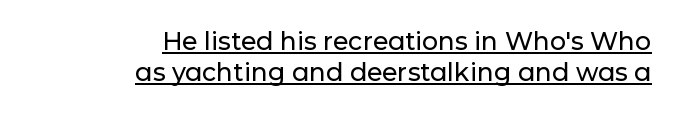
The image shows 25 px text type, upright; set right-aligned, normal line spacing (1.26x), normal letter spacing, underlined.
